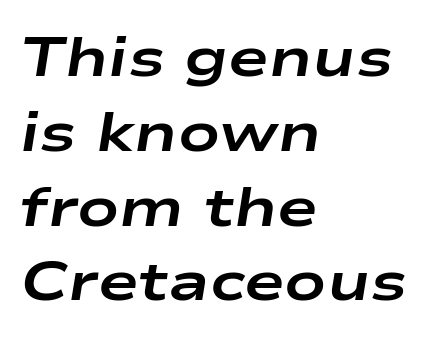
The image shows 55 px bold, wide type, italic (leaning right); set left-aligned, normal line spacing (1.36x), normal letter spacing, not underlined; low stroke contrast and a medium x-height.
